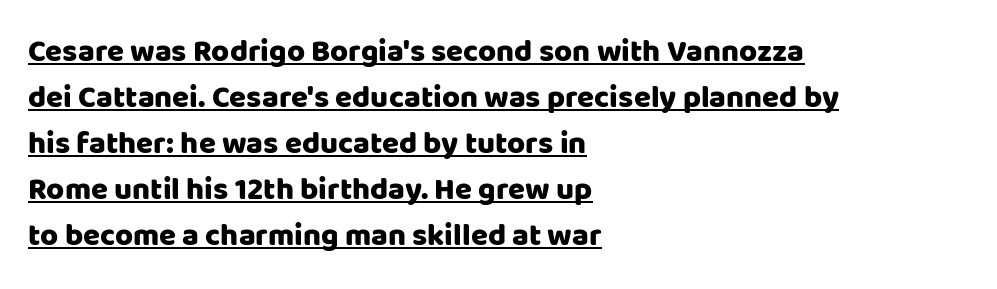
{"serif": "no", "italic": "no", "width": "normal", "stroke_contrast": "low", "x_height": "large", "monospaced": "no", "underline": "yes", "align": "left", "line_spacing": "normal", "line_spacing_ratio": 1.48, "letter_spacing": "normal", "letter_spacing_em": 0.0, "glyph_px": 31}
